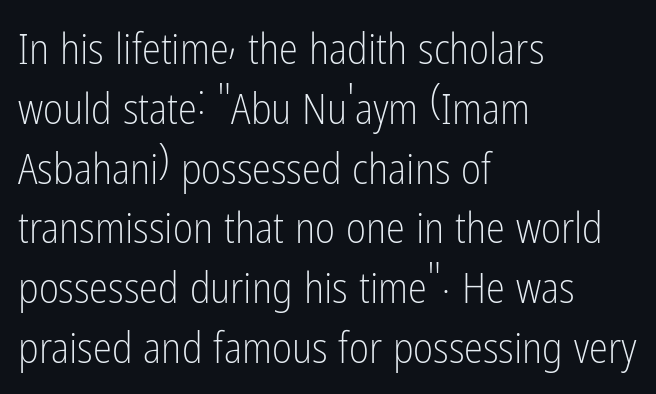
The image shows 43 px light, condensed sans-serif type, upright; set left-aligned, normal line spacing (1.39x), normal letter spacing, not underlined; low stroke contrast and a medium x-height.
